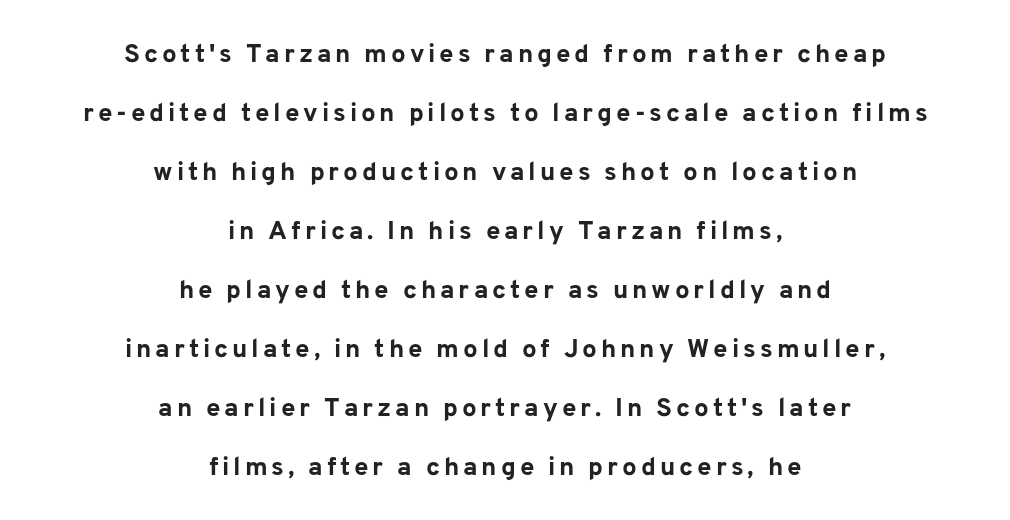
Line starts and ends both wander, symmetrically. The line-height multiplier appears high, well above default. If you drew a line through each stem, it would be perfectly vertical. Letters rest on an invisible, unmarked baseline. Caption: bold face, heavy strokes.
